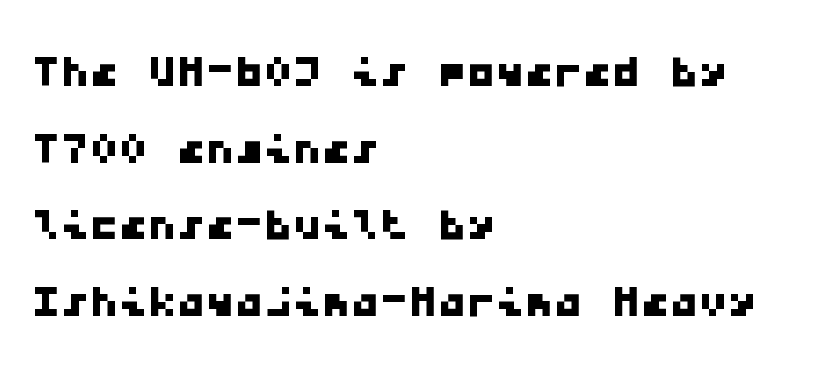
Q: Is the typeface a serif or a sans-serif typeface? A: Sans-serif.
Q: Is the text underlined? A: No.
Q: How is the paragraph aligned? A: Left-aligned.
Q: Is the spacing between letters normal or unusually wide? A: Normal.
Q: Is the spacing between lines tight, normal or loose? A: Normal.
Q: Width (condensed, normal, or wide)? A: Wide.
Q: Stroke contrast? A: Low.
Q: x-height? A: Medium.
Q: Monospaced? A: Yes.
